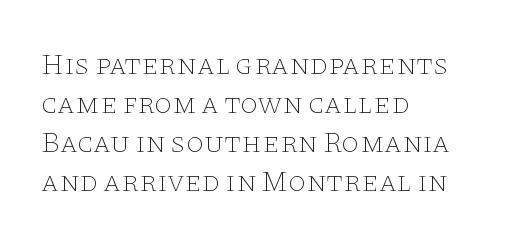
{"serif": "yes", "italic": "no", "bold": "no", "weight": "thin", "width": "wide", "stroke_contrast": "low", "x_height": "large", "monospaced": "no", "underline": "no", "align": "left", "line_spacing": "normal", "line_spacing_ratio": 1.35, "letter_spacing": "normal", "letter_spacing_em": 0.0, "glyph_px": 29}
